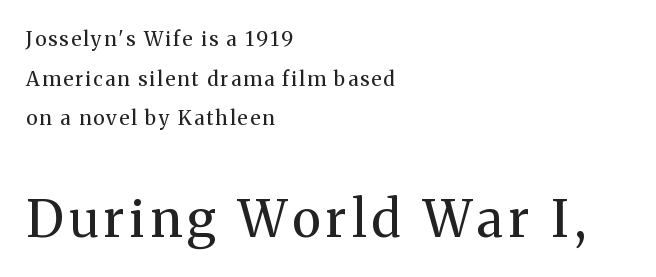
{"serif": "yes", "italic": "no", "bold": "no", "weight": "regular", "width": "normal", "stroke_contrast": "medium", "x_height": "medium", "monospaced": "no", "underline": "no", "align": "left", "line_spacing": "loose", "line_spacing_ratio": 1.98, "larger_block": "second", "size_ratio": 2.55, "glyph_px": 51}
